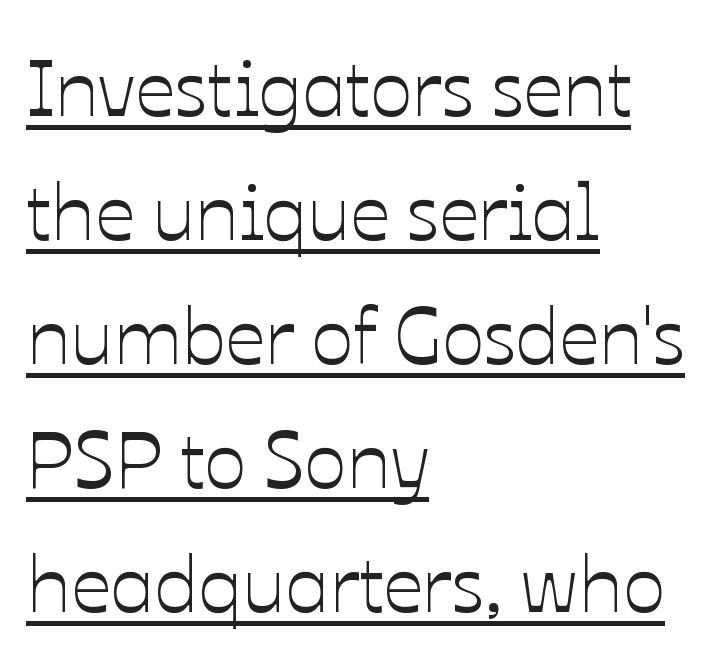
Q: Is the text italic (slanted)? A: No, it is upright.
Q: Is the text underlined? A: Yes.
Q: How is the paragraph aligned? A: Left-aligned.
Q: Is the spacing between letters normal or unusually wide? A: Normal.
Q: Is the spacing between lines tight, normal or loose? A: Normal.
Q: Width (condensed, normal, or wide)? A: Normal.
Q: Stroke contrast? A: Low.
Q: x-height? A: Medium.
Q: Monospaced? A: No.
